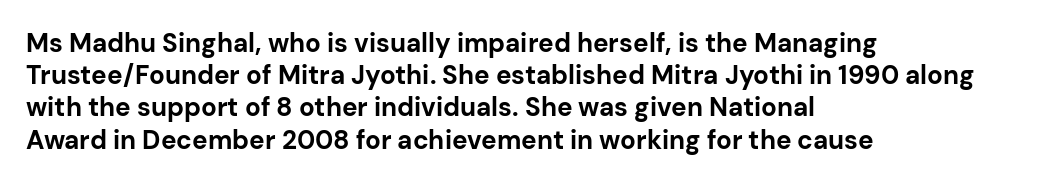
Descenders hang freely into open space. Rendered with straight, roman letterforms. The strokes are fattened all the way to bold. This rendering uses left alignment, leaving the right contour irregular.
